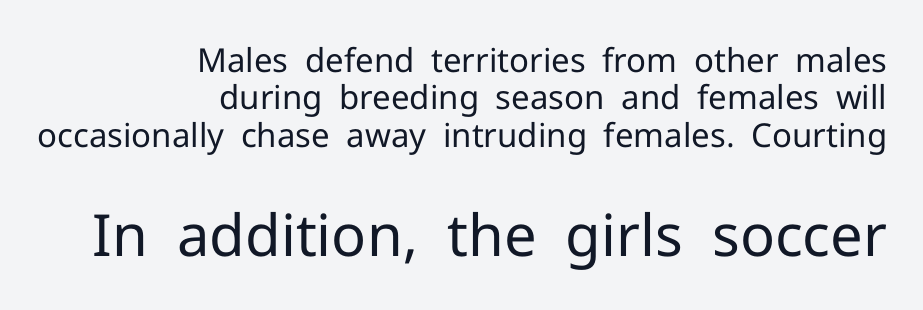
Q: Is the text bold? A: No.
Q: Is the text italic (slanted)? A: No, it is upright.
Q: Is the typeface a serif or a sans-serif typeface? A: Sans-serif.
Q: Is the text underlined? A: No.
Q: How is the paragraph aligned? A: Right-aligned.
Q: Is the spacing between letters normal or unusually wide? A: Normal.
Q: Is the spacing between lines tight, normal or loose? A: Tight.
Q: Which block of text is set in a larger size, the first (top) or the second (bottom)? A: The second (bottom) one.
Q: Width (condensed, normal, or wide)? A: Normal.
Q: Stroke contrast? A: Low.
Q: x-height? A: Medium.
Q: Monospaced? A: No.
